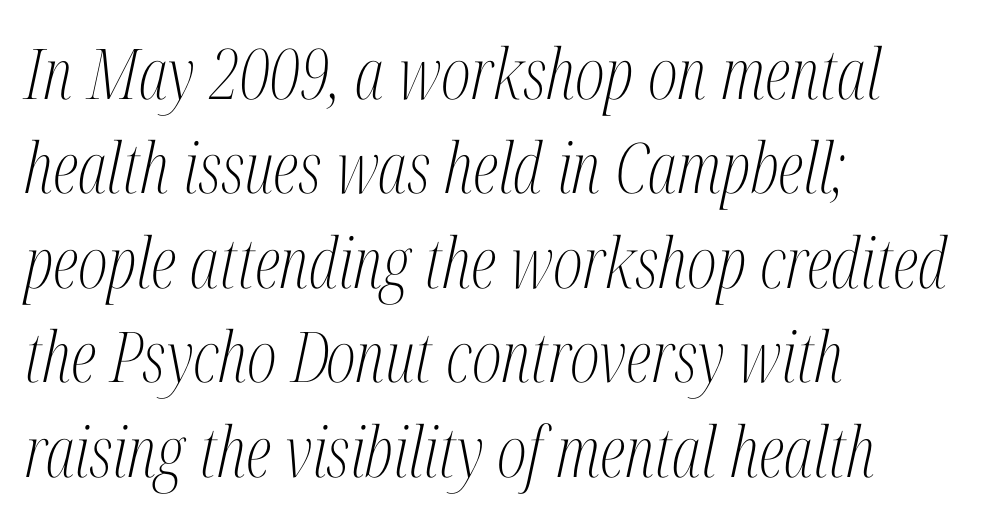
{"serif": "yes", "italic": "yes", "lean": "right", "slant_degrees": 12, "bold": "no", "weight": "light", "width": "condensed", "stroke_contrast": "medium", "x_height": "medium", "monospaced": "no", "underline": "no", "align": "left", "line_spacing": "normal", "line_spacing_ratio": 1.35, "letter_spacing": "normal", "letter_spacing_em": 0.0, "glyph_px": 70}
